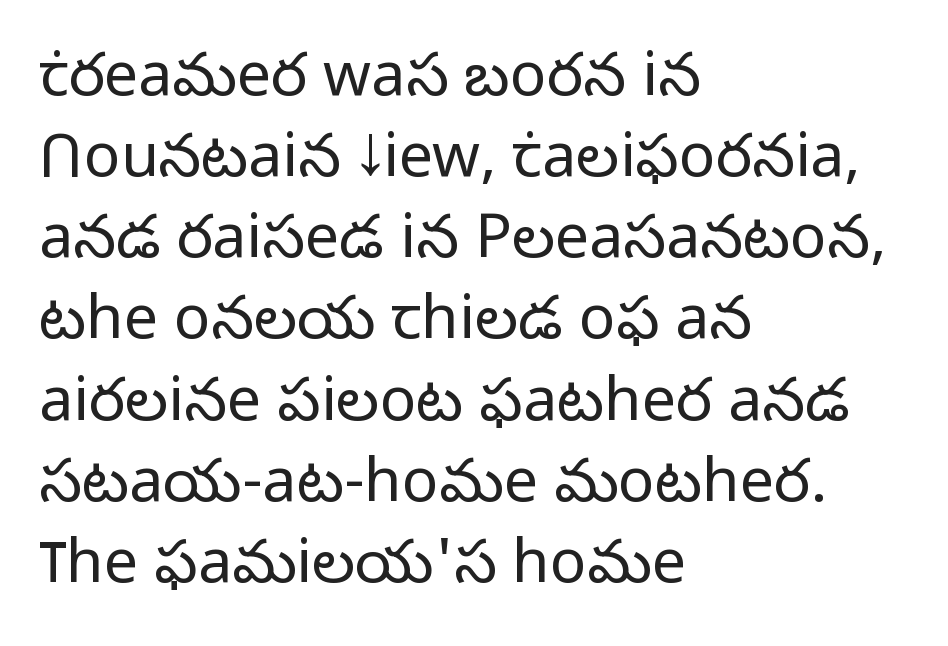
Words float on clear page, feet unadorned. Baseline-to-baseline distance is the conventional proportion of letter height. Is this a fixed-width face? No — the glyphs have proportional, varying widths. Posture: straight, roman, zero tilt.
